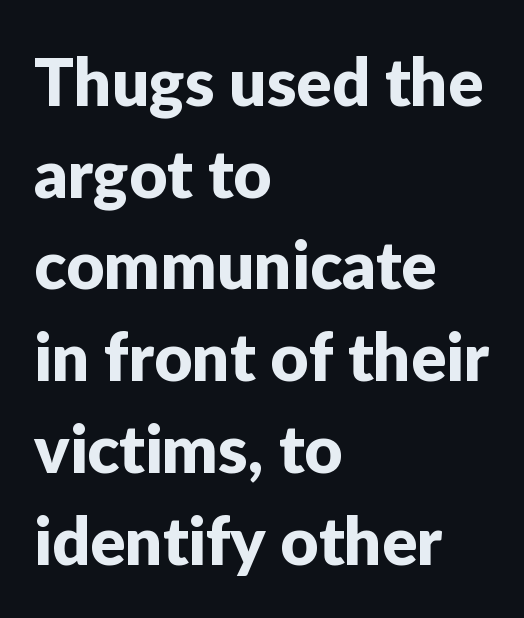
Looks like regular typesetting: each glyph gets only the width it needs. It's the straight-up-and-down kind of type. Are there feet on the stems? There aren't — it's a sans. The line-height multiplier appears to be the usual default. These lines keep a tight, regular rhythm from letter to letter. The passage shown is not underscored anywhere.
